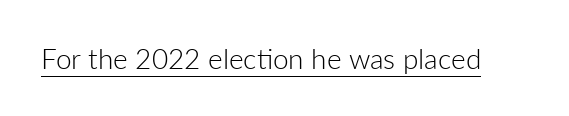
Q: Is the text bold? A: No.
Q: Is the text italic (slanted)? A: No, it is upright.
Q: Is the typeface a serif or a sans-serif typeface? A: Sans-serif.
Q: Is the text underlined? A: Yes.
Q: Is the spacing between letters normal or unusually wide? A: Normal.
Q: Width (condensed, normal, or wide)? A: Normal.
Q: Stroke contrast? A: Low.
Q: x-height? A: Medium.
Q: Monospaced? A: No.
